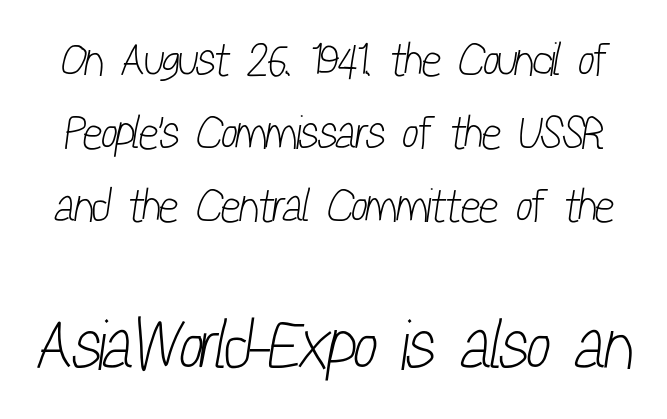
{"serif": "no", "bold": "no", "weight": "light", "width": "condensed", "stroke_contrast": "low", "x_height": "medium", "monospaced": "no", "underline": "no", "line_spacing": "normal", "line_spacing_ratio": 1.55, "letter_spacing": "normal", "letter_spacing_em": 0.0, "larger_block": "second", "size_ratio": 1.49, "glyph_px": 70}
